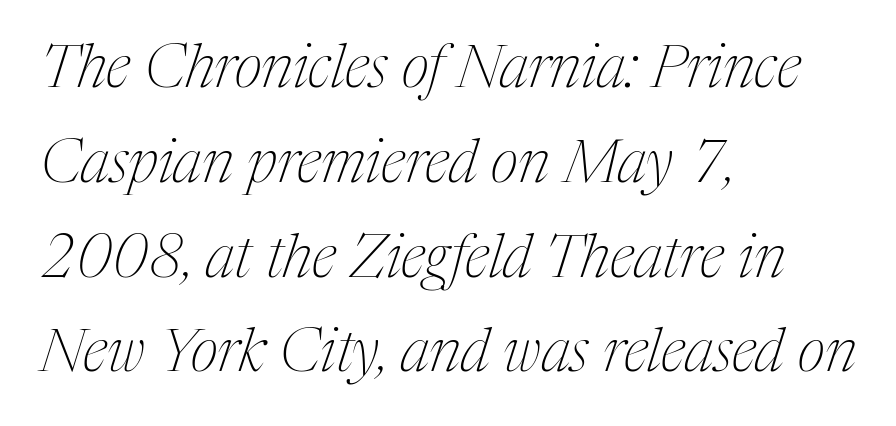
Stroke mass is kept to a normal reading level or below. Every row of glyphs begins at an identical x-position on the left. There is no visible air inserted between adjacent glyphs. Regarding serifs, this sample has them. Has an underline been added? It has not. The designer left line spacing at the default.
